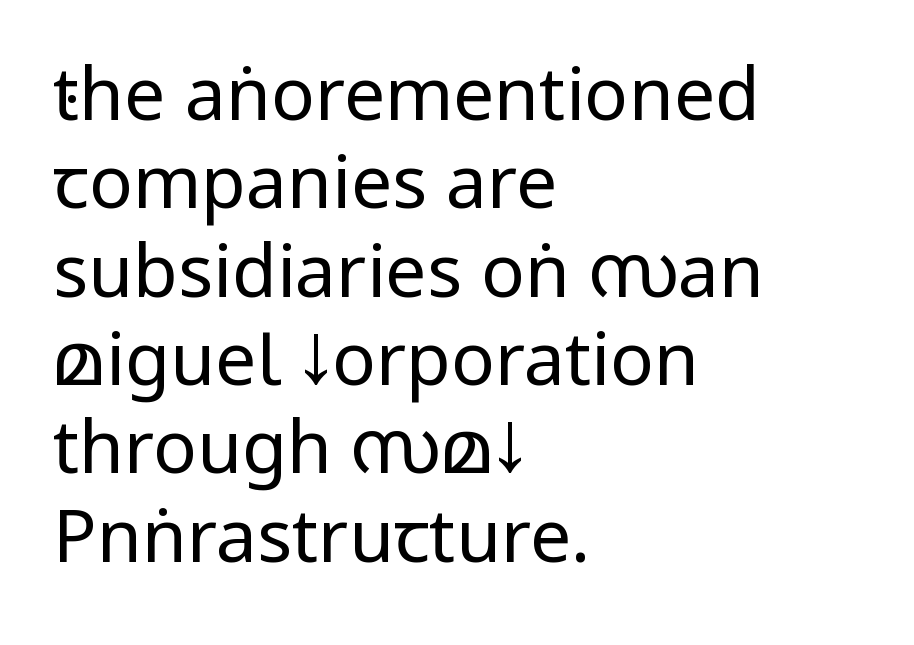
The image shows 73 px regular-weight, condensed sans-serif type, upright; set left-aligned, line spacing 1.21x, normal letter spacing, not underlined; low stroke contrast and a large x-height.
